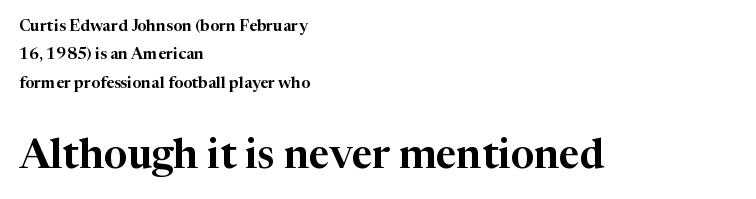
The lower block of text is set noticeably larger than the block above it. Here the designer chose a conventional face with non-uniform glyph widths. Compared with a centered layout, this one pins lines to the left instead. The letters stand upright; this is a roman face. No word sits above an underline. Unlike a clean sans, this face finishes its strokes with serifs.
